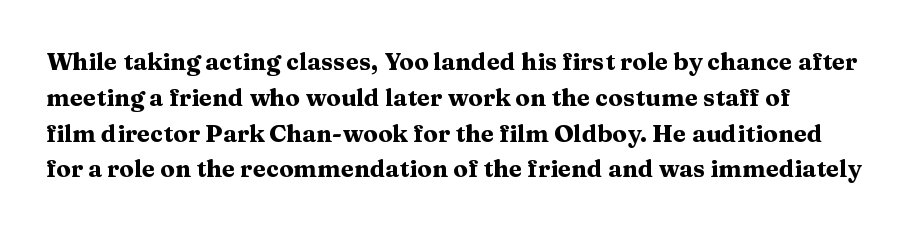
The image shows 24 px bold type, upright; set normal line spacing (1.49x), normal letter spacing, not underlined.
